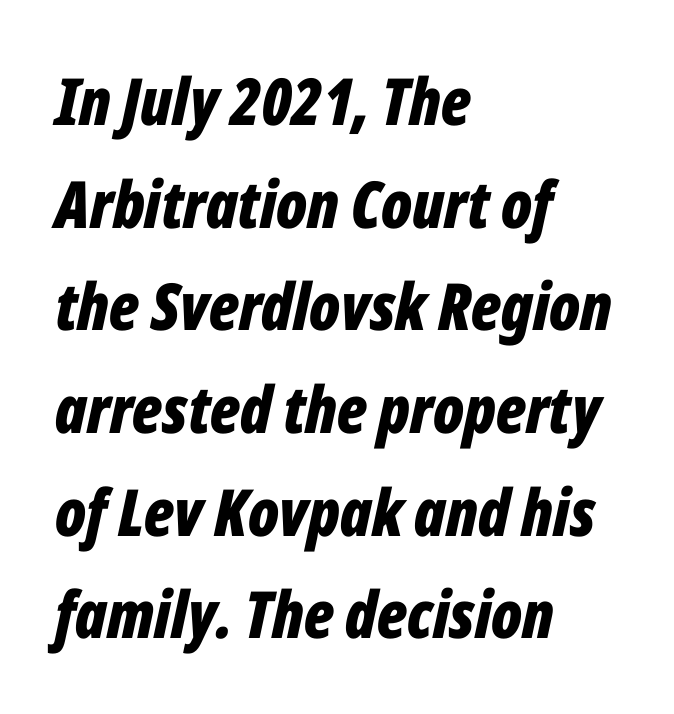
The image shows 65 px bold, condensed type, italic (leaning right); set left-aligned, normal line spacing (1.58x), normal letter spacing, not underlined; low stroke contrast and a medium x-height.
